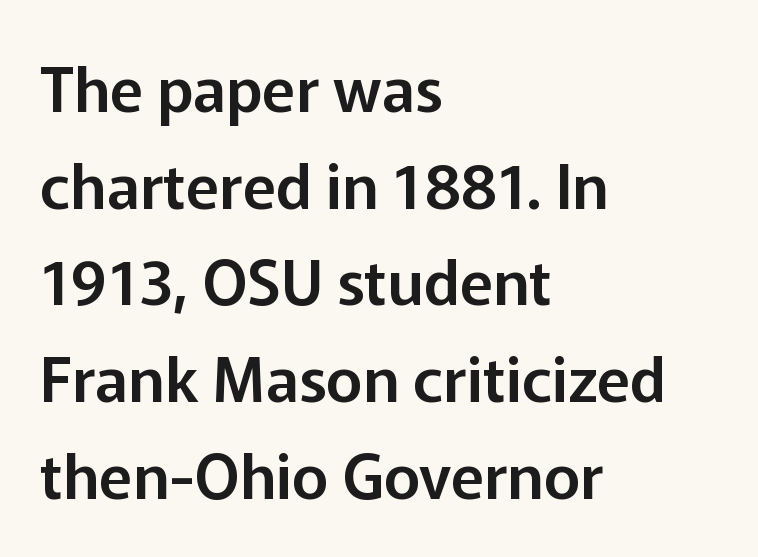
These lines are set flush left with a ragged right edge. Characters follow at the spacing the type designer built in. Unlike italic type, these characters show no tilt at all. This sample uses a sans-serif face.
